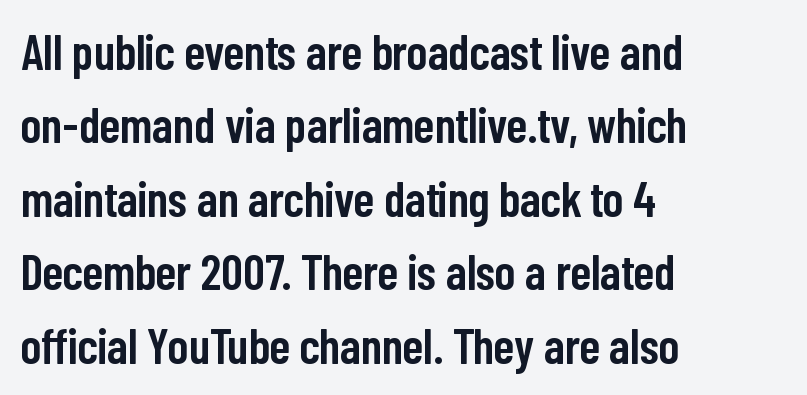
{"serif": "no", "italic": "no", "bold": "semi", "weight": "semibold", "width": "condensed", "stroke_contrast": "low", "x_height": "medium", "monospaced": "no", "underline": "no", "align": "left", "line_spacing": "normal", "line_spacing_ratio": 1.5, "letter_spacing": "normal", "letter_spacing_em": 0.0, "glyph_px": 49}
